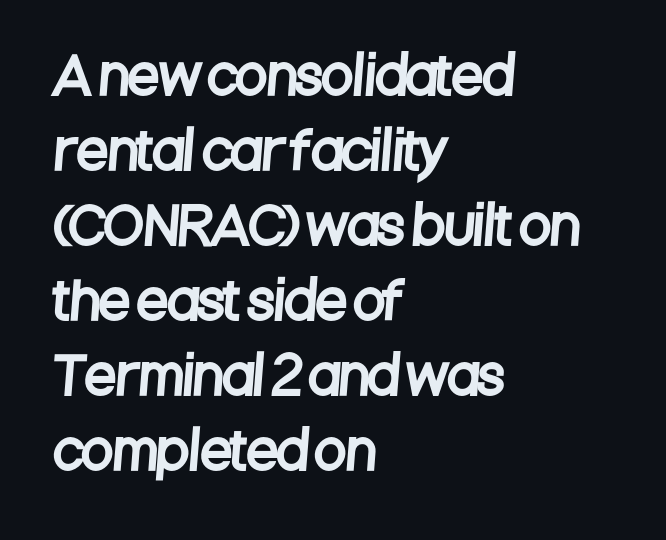
Q: Is the typeface a serif or a sans-serif typeface? A: Sans-serif.
Q: Is the text underlined? A: No.
Q: How is the paragraph aligned? A: Left-aligned.
Q: Is the spacing between letters normal or unusually wide? A: Normal.
Q: Is the spacing between lines tight, normal or loose? A: Normal.
Q: Width (condensed, normal, or wide)? A: Condensed.
Q: Stroke contrast? A: Low.
Q: x-height? A: Large.
Q: Monospaced? A: No.
